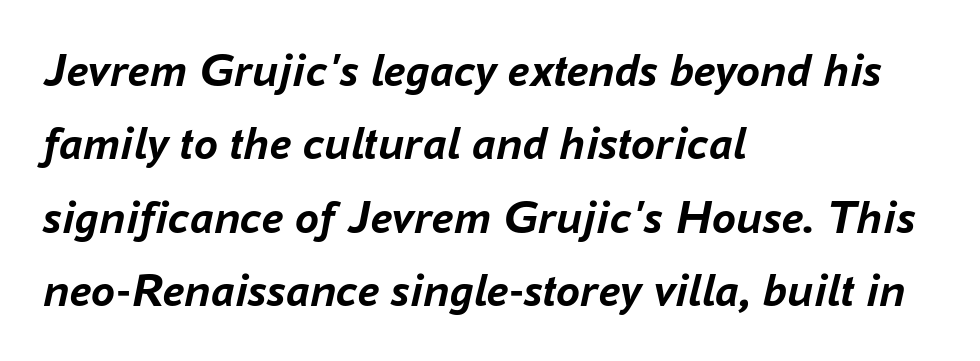
Characters follow at the spacing the type designer built in. This rendering uses left alignment, leaving the right contour irregular. In terms of leading, this rendering sits right in the middle. Rendered with sloped, italic letterforms. You could not count columns in this text — the font is proportionally spaced.
